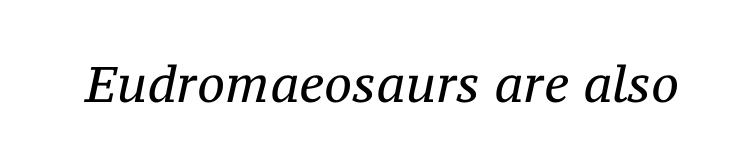
{"serif": "yes", "italic": "yes", "lean": "right", "slant_degrees": 12, "bold": "no", "weight": "regular", "width": "normal", "stroke_contrast": "medium", "x_height": "medium", "monospaced": "no", "underline": "no", "letter_spacing": "normal", "letter_spacing_em": 0.0, "glyph_px": 50}
